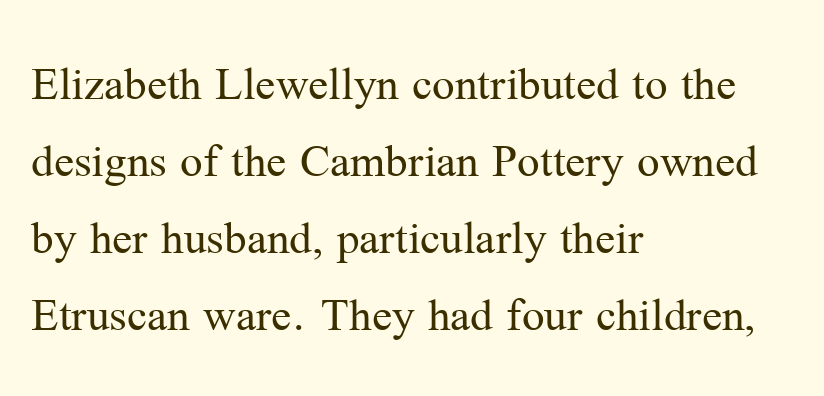
The image shows 50 px regular-weight serif type, upright; set left-aligned, normal line spacing (1.54x), normal letter spacing, not underlined; medium stroke contrast and a medium x-height.
